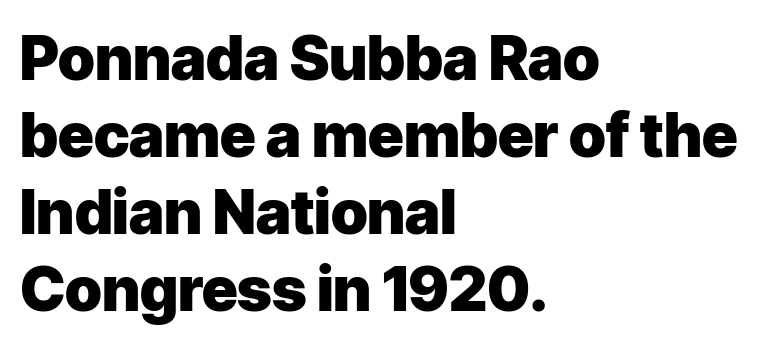
The image shows 61 px heavy sans-serif type, upright; set left-aligned, normal line spacing (1.26x), normal letter spacing, not underlined; low stroke contrast and a medium x-height.
